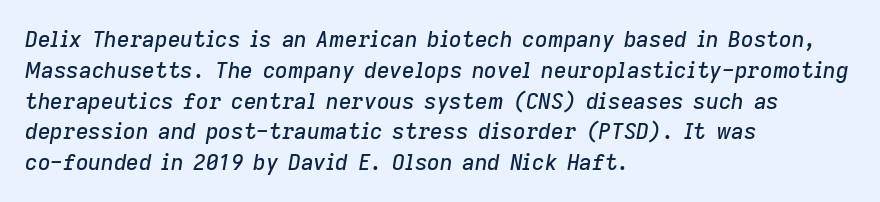
{"italic": "yes", "lean": "right", "slant_degrees": 9, "underline": "no", "align": "left", "line_spacing": "normal", "line_spacing_ratio": 1.4, "letter_spacing": "normal", "letter_spacing_em": 0.0, "glyph_px": 22}
